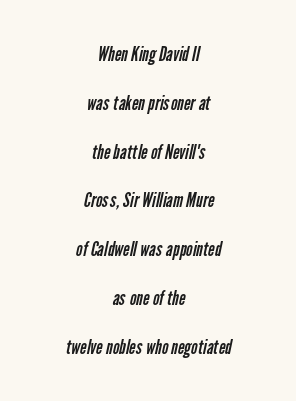
Q: Is the text bold? A: No.
Q: Is the text underlined? A: No.
Q: How is the paragraph aligned? A: Centered.
Q: Is the spacing between letters normal or unusually wide? A: Normal.
Q: Is the spacing between lines tight, normal or loose? A: Loose.
